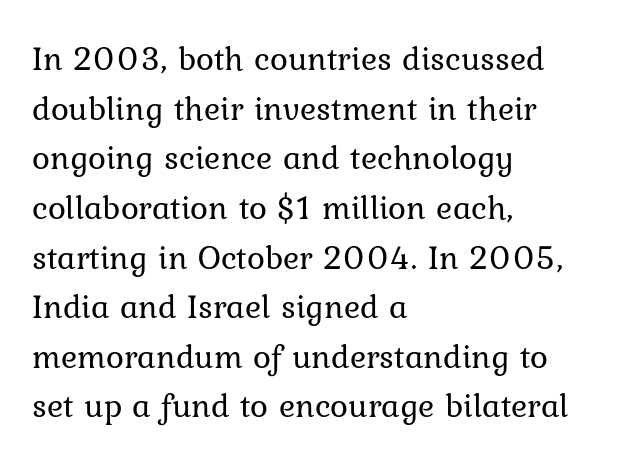
Q: Is the text bold? A: No.
Q: Is the text italic (slanted)? A: No, it is upright.
Q: Is the typeface a serif or a sans-serif typeface? A: Serif.
Q: Is the text underlined? A: No.
Q: How is the paragraph aligned? A: Left-aligned.
Q: Is the spacing between letters normal or unusually wide? A: Normal.
Q: Is the spacing between lines tight, normal or loose? A: Normal.
Q: Width (condensed, normal, or wide)? A: Normal.
Q: Stroke contrast? A: Low.
Q: x-height? A: Medium.
Q: Monospaced? A: No.
